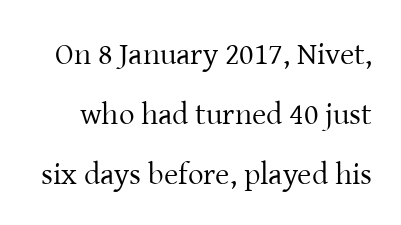
Q: Is the text bold? A: No.
Q: Is the text italic (slanted)? A: No, it is upright.
Q: Is the typeface a serif or a sans-serif typeface? A: Serif.
Q: Is the text underlined? A: No.
Q: Is the spacing between letters normal or unusually wide? A: Normal.
Q: Is the spacing between lines tight, normal or loose? A: Loose.
Q: Width (condensed, normal, or wide)? A: Normal.
Q: Stroke contrast? A: Low.
Q: x-height? A: Medium.
Q: Monospaced? A: No.
